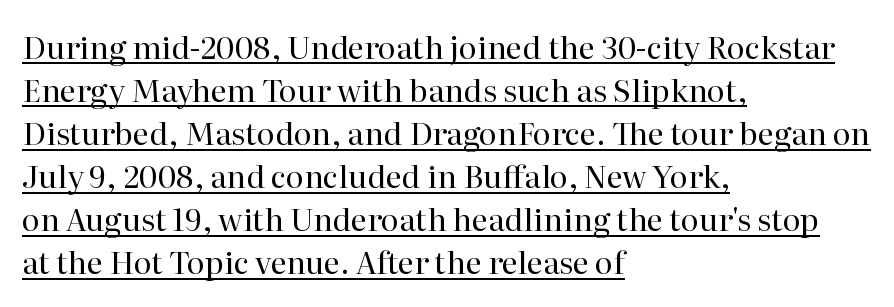
{"serif": "yes", "italic": "no", "bold": "no", "weight": "regular", "width": "normal", "stroke_contrast": "high", "x_height": "medium", "monospaced": "no", "underline": "yes", "align": "left", "line_spacing": "normal", "line_spacing_ratio": 1.39, "letter_spacing": "normal", "letter_spacing_em": 0.0, "glyph_px": 31}
